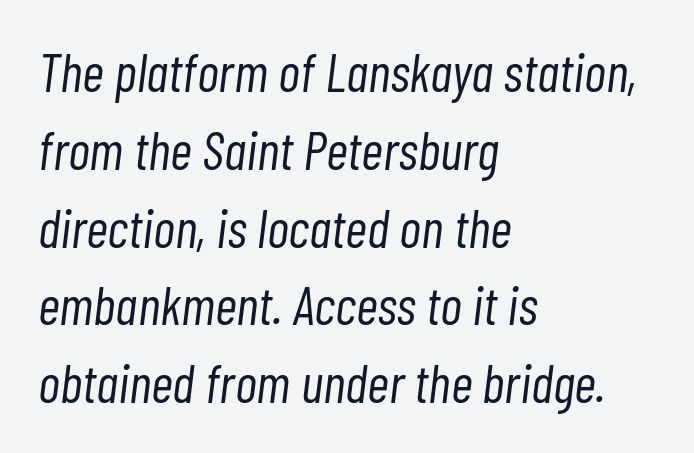
{"italic": "yes", "lean": "right", "slant_degrees": 7, "bold": "no", "weight": "light", "width": "condensed", "stroke_contrast": "low", "x_height": "medium", "monospaced": "no", "underline": "no", "align": "left", "line_spacing": "normal", "line_spacing_ratio": 1.44, "letter_spacing": "normal", "letter_spacing_em": 0.0, "glyph_px": 54}
